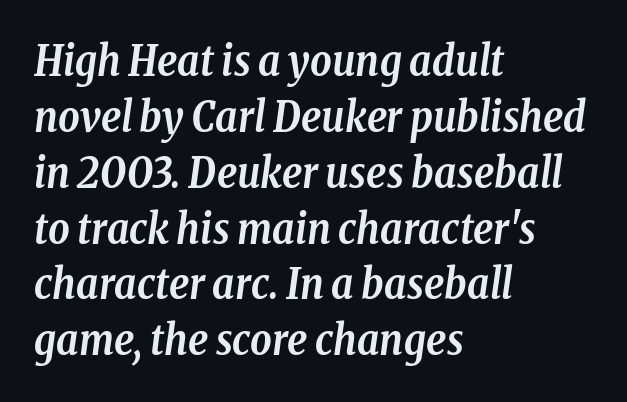
The image shows 42 px semibold, condensed serif type, italic (leaning right); set left-aligned, normal line spacing (1.33x), normal letter spacing, not underlined; low stroke contrast and a medium x-height.
